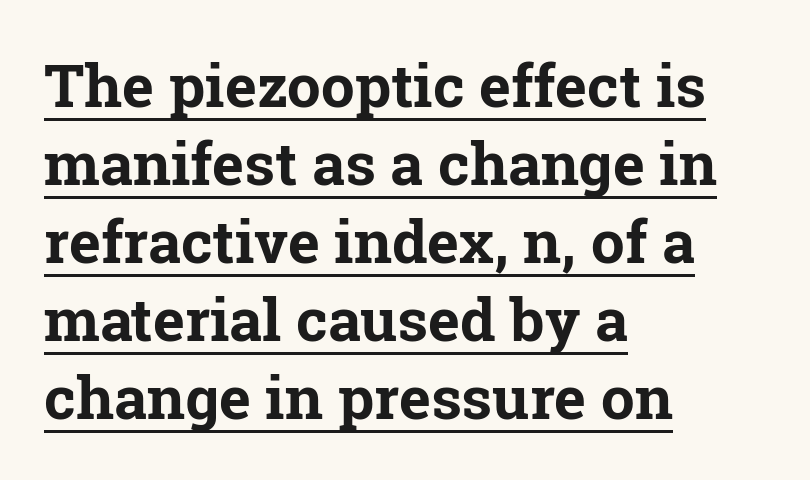
Q: Is the text bold? A: Yes.
Q: Is the text italic (slanted)? A: No, it is upright.
Q: Is the typeface a serif or a sans-serif typeface? A: Serif.
Q: Is the text underlined? A: Yes.
Q: How is the paragraph aligned? A: Left-aligned.
Q: Is the spacing between letters normal or unusually wide? A: Normal.
Q: Is the spacing between lines tight, normal or loose? A: Normal.
Q: Width (condensed, normal, or wide)? A: Normal.
Q: Stroke contrast? A: Low.
Q: x-height? A: Medium.
Q: Monospaced? A: No.
